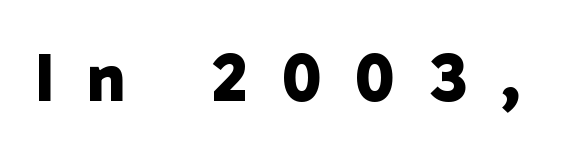
The image shows 70 px bold sans-serif type; set unusually wide letter spacing (+0.48 em), not underlined; low stroke contrast and a medium x-height.
